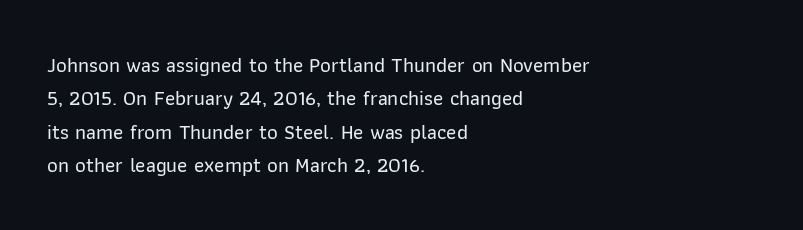
The image shows 21 px text type, upright; set left-aligned, normal line spacing (1.59x), normal letter spacing, not underlined.
